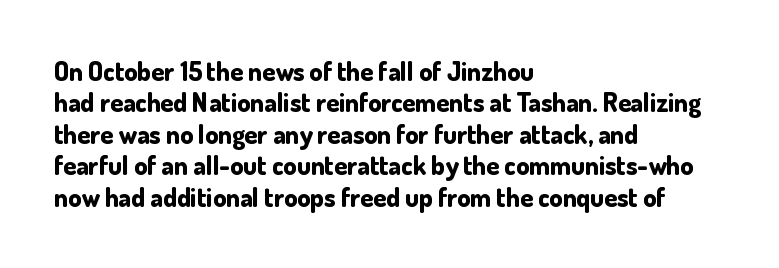
Q: Is the text bold? A: Yes.
Q: Is the text italic (slanted)? A: No, it is upright.
Q: Is the text underlined? A: No.
Q: How is the paragraph aligned? A: Left-aligned.
Q: Is the spacing between letters normal or unusually wide? A: Normal.
